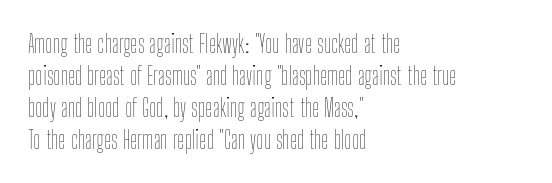
Glance below the letters and you will spot only blank space. The weight tops out at a normal text grade. Teacher's note: observe the even left margin — that is flush-left alignment. Interline gaps are of average width in this sample. In terms of posture, this sample is upright.
